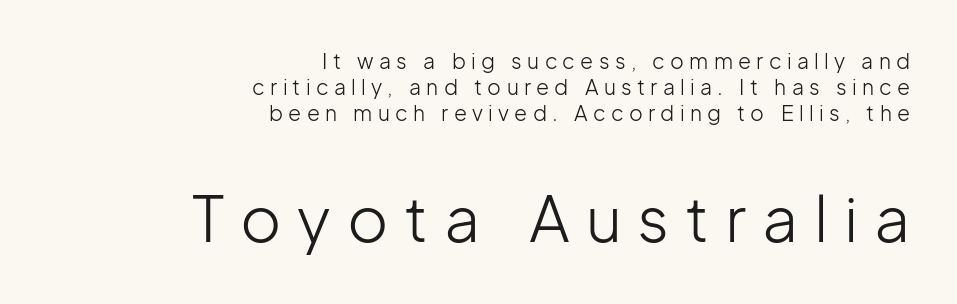
Caption: upper text group reduced, lower text group enlarged. The vertical gap from one line to the next is medium. Spacing verdict: proportional, widths tailored to each character. This is roman type, the default non-slanted kind. The space directly below the letters is spotless.
